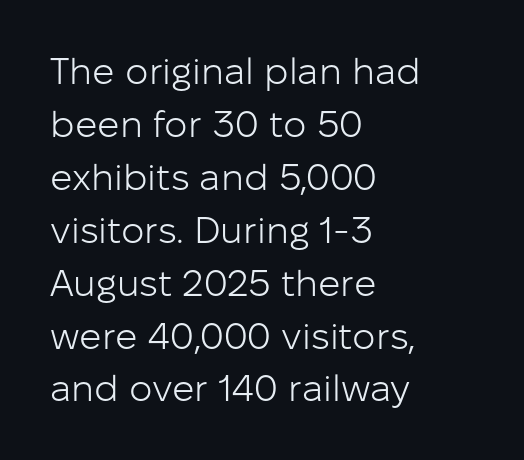
Q: Is the text bold? A: No.
Q: Is the text italic (slanted)? A: No, it is upright.
Q: Is the typeface a serif or a sans-serif typeface? A: Sans-serif.
Q: Is the text underlined? A: No.
Q: How is the paragraph aligned? A: Left-aligned.
Q: Is the spacing between letters normal or unusually wide? A: Normal.
Q: Is the spacing between lines tight, normal or loose? A: Normal.
Q: Width (condensed, normal, or wide)? A: Normal.
Q: Stroke contrast? A: Low.
Q: x-height? A: Medium.
Q: Monospaced? A: No.
